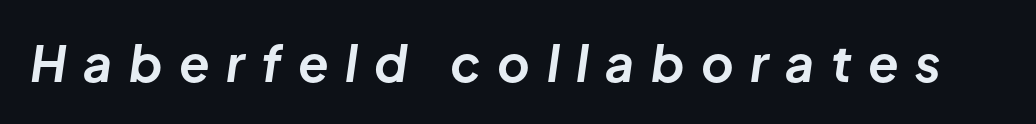
{"italic": "yes", "lean": "right", "slant_degrees": 8, "bold": "yes", "weight": "bold", "width": "normal", "stroke_contrast": "low", "x_height": "medium", "monospaced": "no", "underline": "no", "letter_spacing": "wide", "letter_spacing_em": 0.33, "glyph_px": 50}
